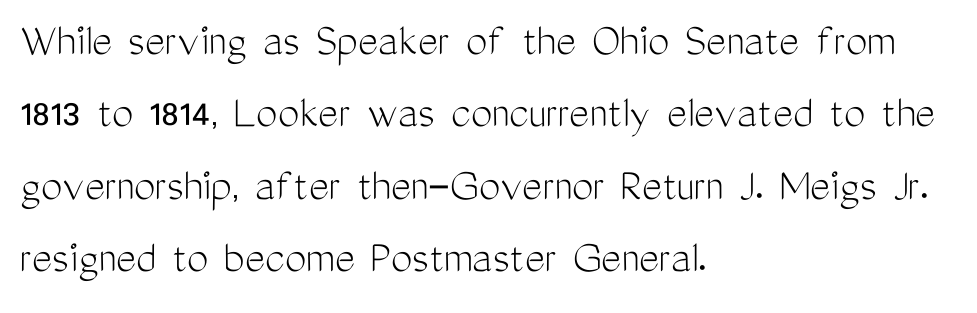
Q: Is the text bold? A: No.
Q: Is the text italic (slanted)? A: No, it is upright.
Q: Is the typeface a serif or a sans-serif typeface? A: Sans-serif.
Q: Is the text underlined? A: No.
Q: How is the paragraph aligned? A: Left-aligned.
Q: Is the spacing between letters normal or unusually wide? A: Normal.
Q: Is the spacing between lines tight, normal or loose? A: Normal.
Q: Width (condensed, normal, or wide)? A: Condensed.
Q: Stroke contrast? A: Medium.
Q: x-height? A: Medium.
Q: Monospaced? A: No.
